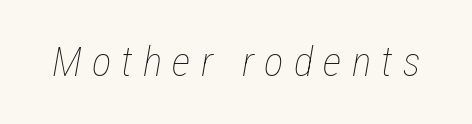
Looks like regular typesetting: each glyph gets only the width it needs. Only glyphs here, with clear space below each row. These lines were composed using italics. Ink coverage per letter is moderate at most.
